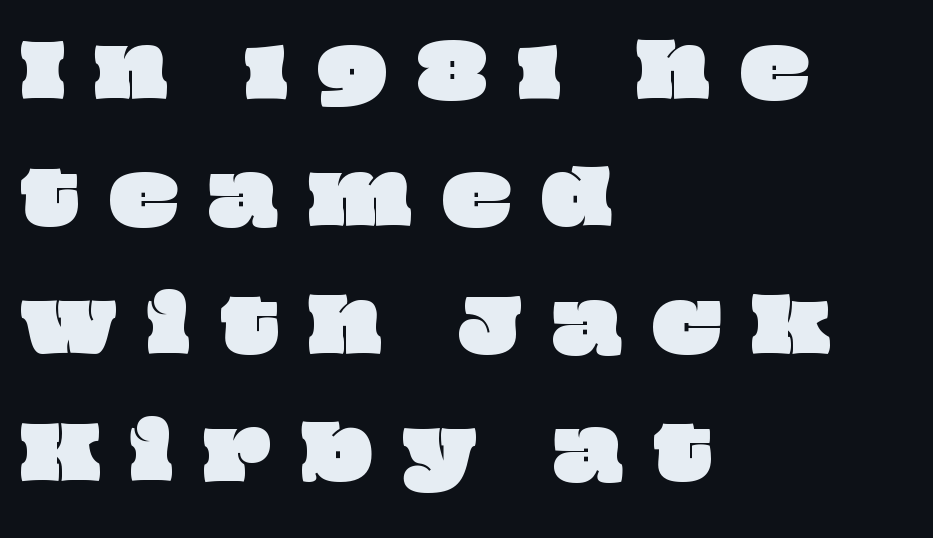
The image shows 72 px wide type; set left-aligned, line spacing 1.77x, unusually wide letter spacing (+0.42 em), not underlined; low stroke contrast and a large x-height.
